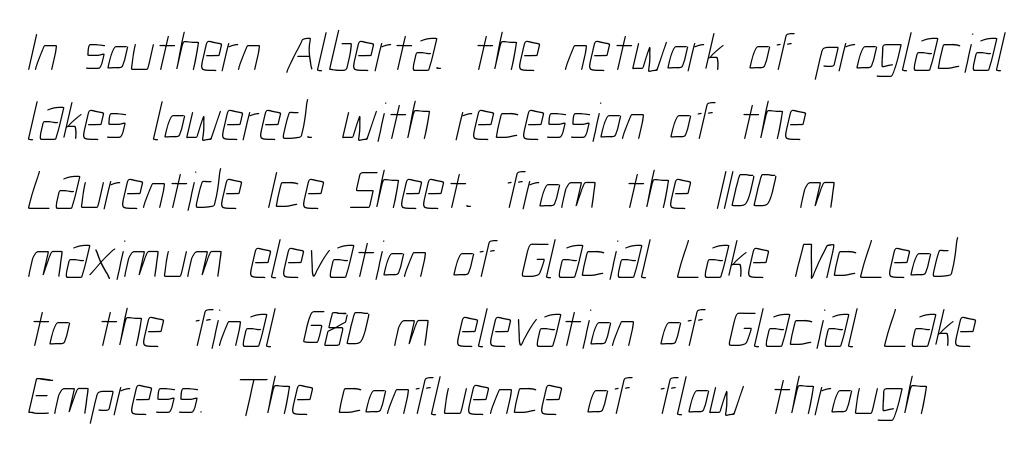
The image shows 56 px thin, condensed type; set left-aligned, line spacing 1.23x, normal letter spacing, not underlined; low stroke contrast and a medium x-height.
